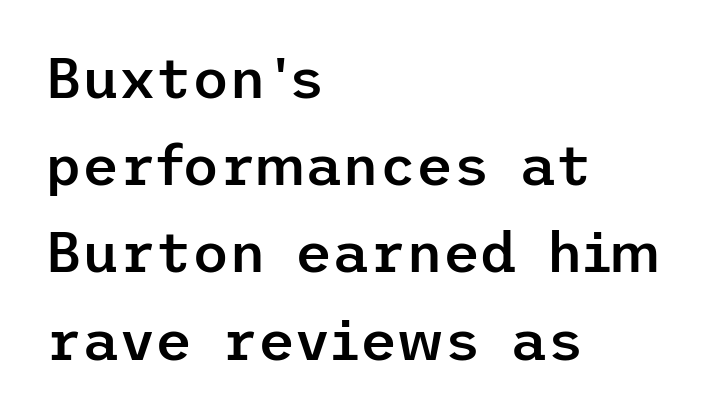
Q: Is the text bold? A: Semi-bold.
Q: Is the text italic (slanted)? A: No, it is upright.
Q: Is the typeface a serif or a sans-serif typeface? A: Sans-serif.
Q: Is the text underlined? A: No.
Q: How is the paragraph aligned? A: Left-aligned.
Q: Is the spacing between letters normal or unusually wide? A: Normal.
Q: Is the spacing between lines tight, normal or loose? A: Normal.
Q: Width (condensed, normal, or wide)? A: Normal.
Q: Stroke contrast? A: Low.
Q: x-height? A: Medium.
